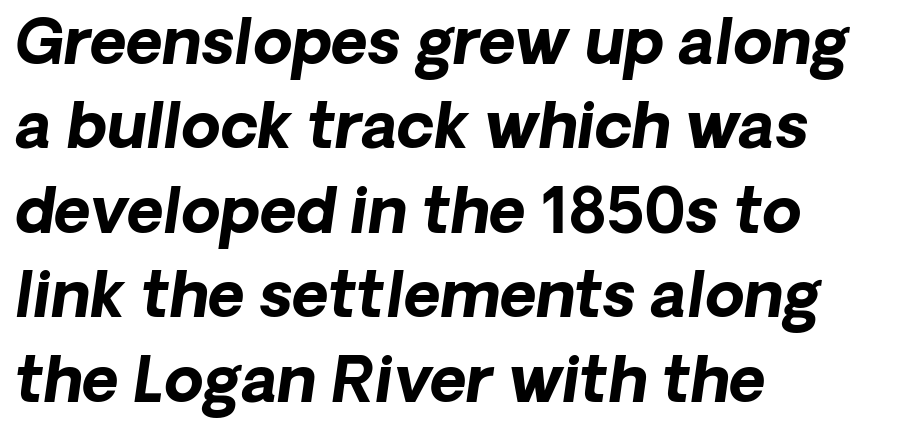
The image shows 63 px bold sans-serif type; set left-aligned, normal line spacing (1.34x), normal letter spacing, not underlined; low stroke contrast and a medium x-height.
